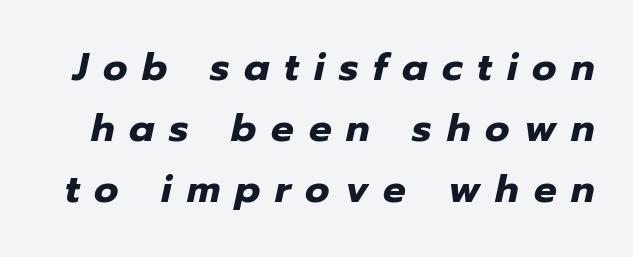
The image shows 38 px heavy type, italic (leaning right); set normal line spacing (1.6x), unusually wide letter spacing (+0.39 em), not underlined; low stroke contrast and a medium x-height.
